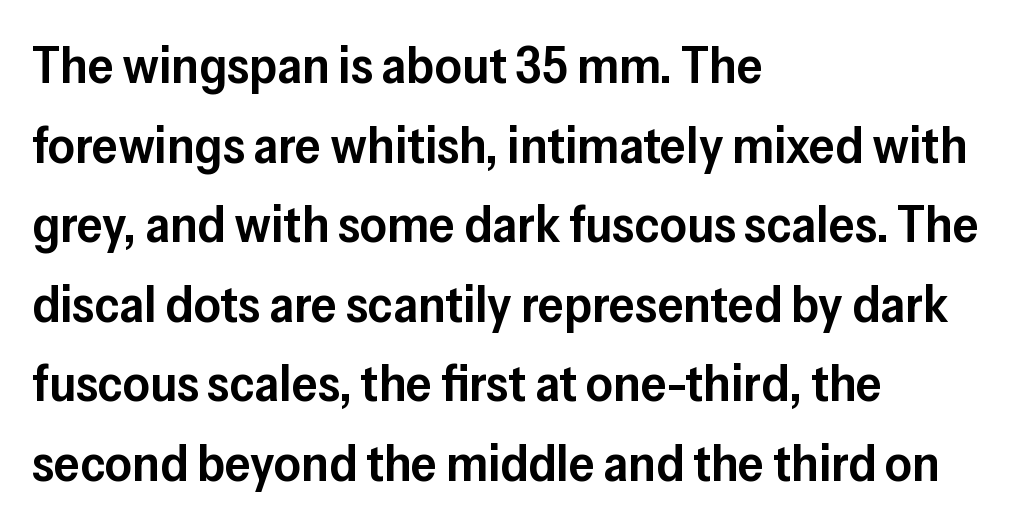
{"serif": "no", "italic": "no", "bold": "semi", "weight": "semibold", "width": "normal", "stroke_contrast": "low", "x_height": "medium", "monospaced": "no", "underline": "no", "align": "left", "line_spacing": "normal", "line_spacing_ratio": 1.53, "letter_spacing": "normal", "letter_spacing_em": 0.0, "glyph_px": 52}
